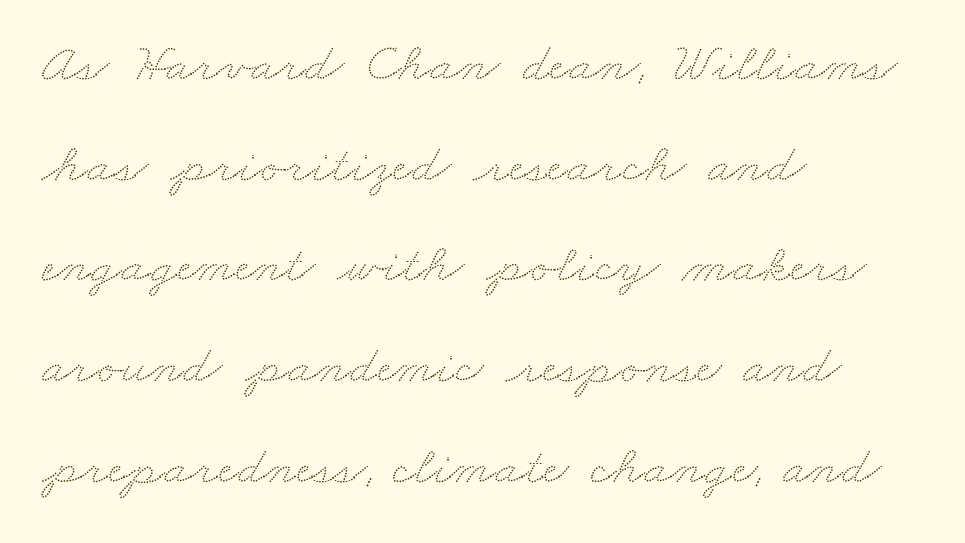
Here the designer chose a conventional face with non-uniform glyph widths. The horizontal fit of the characters is conventional and even. In CSS terms this would be text-align: left. Plain, unruled lines of type.
